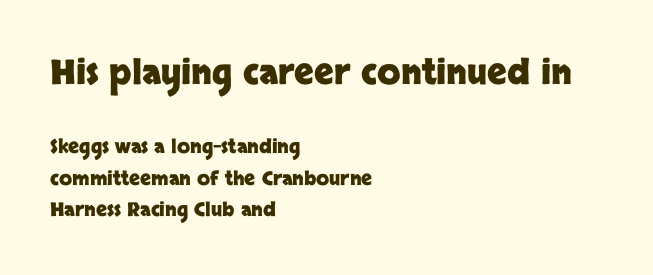
The image shows 34 px heavy sans-serif type, upright; set left-aligned, normal line spacing (1.67x), normal letter spacing, not underlined; the first (top) block is 1.79x larger; low stroke contrast and a large x-height.
